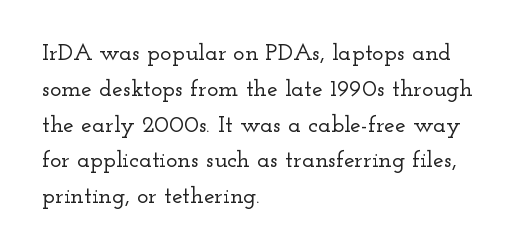
{"italic": "no", "underline": "no", "align": "left", "line_spacing": "normal", "line_spacing_ratio": 1.49, "letter_spacing": "normal", "letter_spacing_em": 0.0, "glyph_px": 24}
